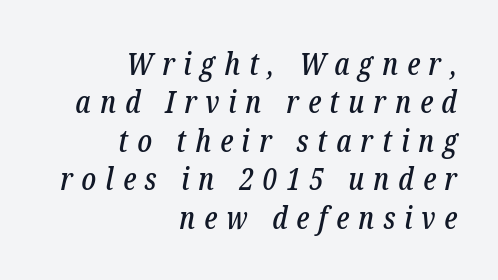
{"serif": "yes", "italic": "yes", "lean": "right", "slant_degrees": 12, "width": "condensed", "stroke_contrast": "low", "x_height": "medium", "monospaced": "no", "underline": "no", "align": "right", "line_spacing_ratio": 1.24, "letter_spacing": "wide", "letter_spacing_em": 0.29, "glyph_px": 31}
